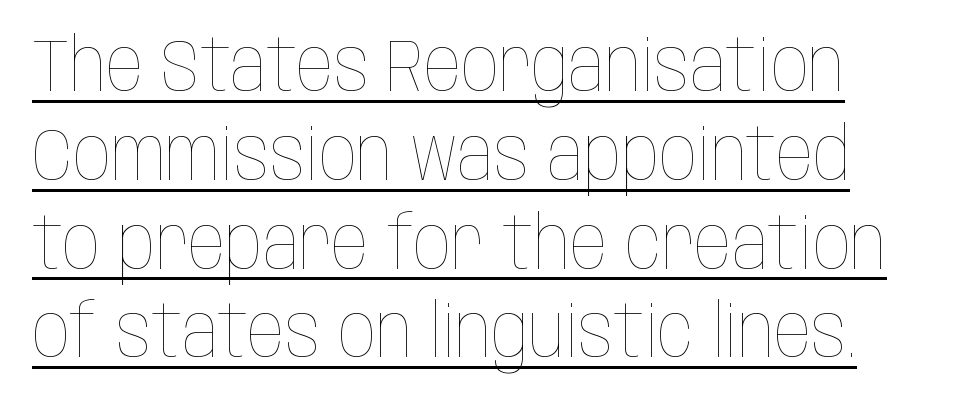
Does a line run under the words? Yes, clearly. Counters stay open thanks to moderate or lighter strokes. The letterforms sit shoulder to shoulder at normal distance. Note the varied advance widths — an 'i' is clearly narrower than an 'm'. When letters stand straight like this, we call the style roman or upright.
